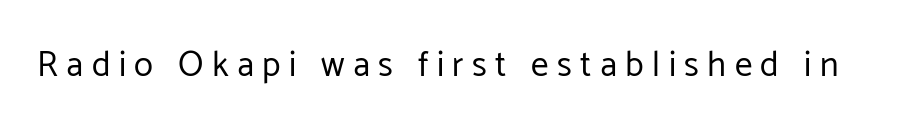
Q: Is the text bold? A: No.
Q: Is the text italic (slanted)? A: No, it is upright.
Q: Is the typeface a serif or a sans-serif typeface? A: Sans-serif.
Q: Is the text underlined? A: No.
Q: Is the spacing between letters normal or unusually wide? A: Unusually wide.
Q: Width (condensed, normal, or wide)? A: Normal.
Q: Stroke contrast? A: Low.
Q: x-height? A: Medium.
Q: Monospaced? A: No.
